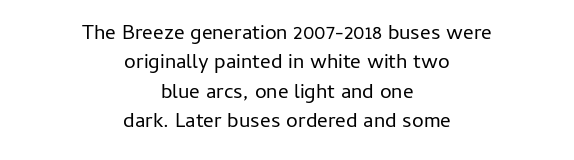
The image shows 21 px text type, upright; set centered, normal line spacing (1.4x), normal letter spacing, not underlined.
